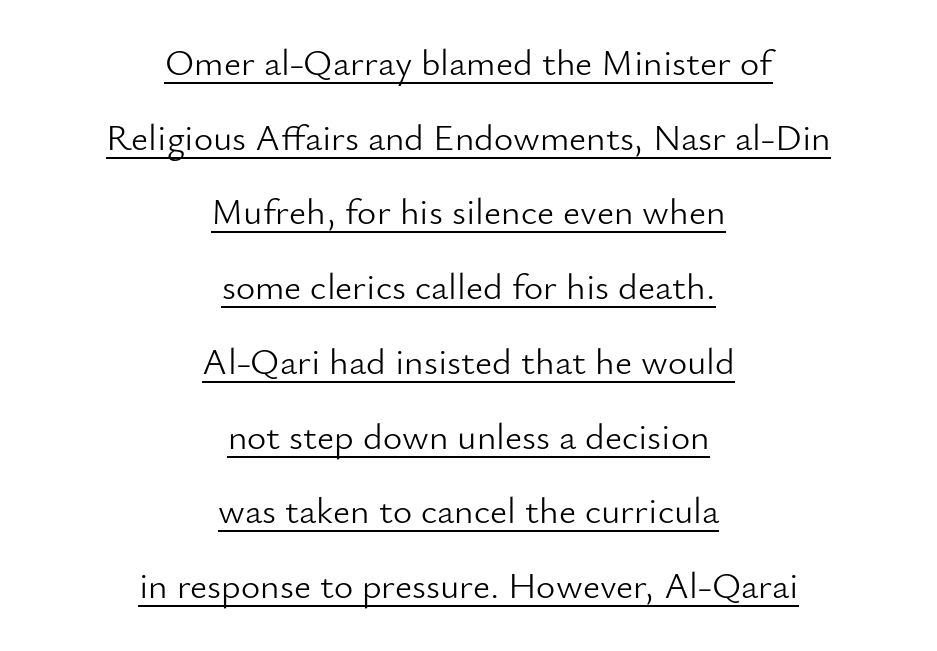
The image shows 37 px light sans-serif type, upright; set centered, loose line spacing (2.02x), normal letter spacing, underlined; low stroke contrast and a small x-height.
